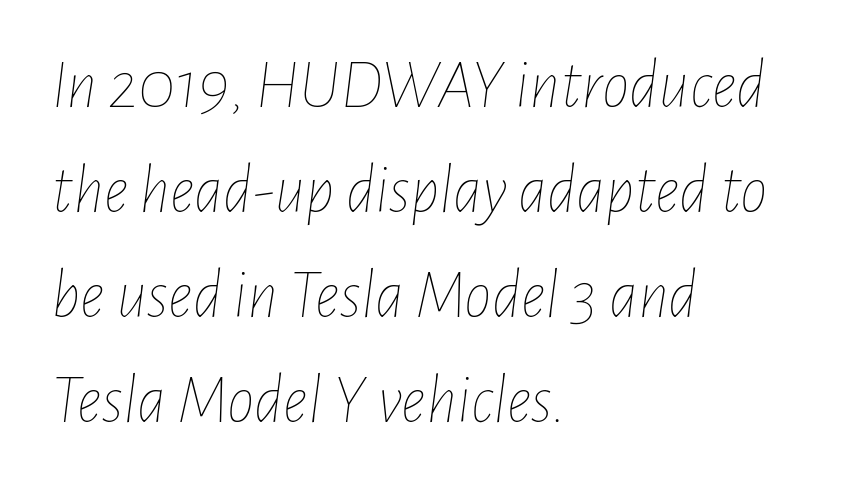
Q: Is the text bold? A: No.
Q: Is the text italic (slanted)? A: Yes, it leans right by about 7 degrees.
Q: Is the text underlined? A: No.
Q: How is the paragraph aligned? A: Left-aligned.
Q: Is the spacing between letters normal or unusually wide? A: Normal.
Q: Is the spacing between lines tight, normal or loose? A: Normal.
Q: Width (condensed, normal, or wide)? A: Condensed.
Q: Stroke contrast? A: Low.
Q: x-height? A: Medium.
Q: Monospaced? A: No.
